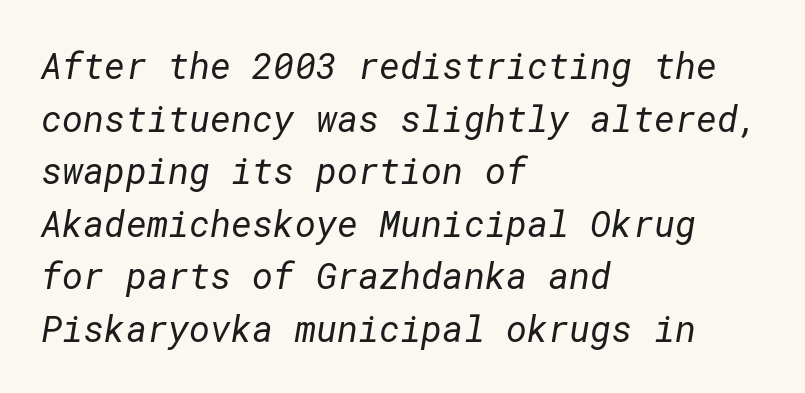
The image shows 36 px regular-weight sans-serif type; set left-aligned, normal line spacing (1.46x), normal letter spacing, not underlined; low stroke contrast and a medium x-height.
